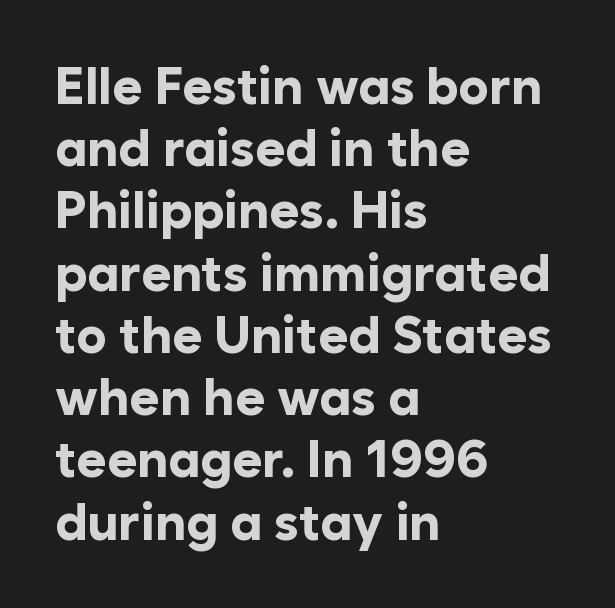
Q: Is the text bold? A: Yes.
Q: Is the text italic (slanted)? A: No, it is upright.
Q: Is the typeface a serif or a sans-serif typeface? A: Sans-serif.
Q: Is the text underlined? A: No.
Q: How is the paragraph aligned? A: Left-aligned.
Q: Is the spacing between letters normal or unusually wide? A: Normal.
Q: Width (condensed, normal, or wide)? A: Normal.
Q: Stroke contrast? A: Low.
Q: x-height? A: Medium.
Q: Monospaced? A: No.
